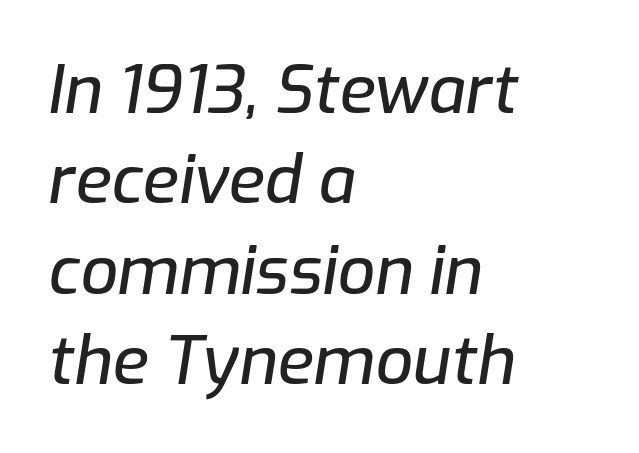
Here the designer chose a conventional face with non-uniform glyph widths. Does the leading feel generous? No, just average. The font's italic variant was chosen for this text. Default kerning and tracking; the words read as compact shapes. Underline: absent. These lines stack with their left ends in a neat column.
